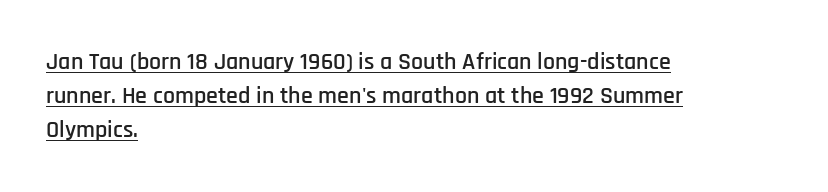
The line texture is even and compact thanks to regular tracking. This rendering features underlined lettering. In terms of leading, this rendering sits right in the middle. The paragraph has a hard left edge and a soft right edge. The lettering holds an erect, upright posture throughout.
